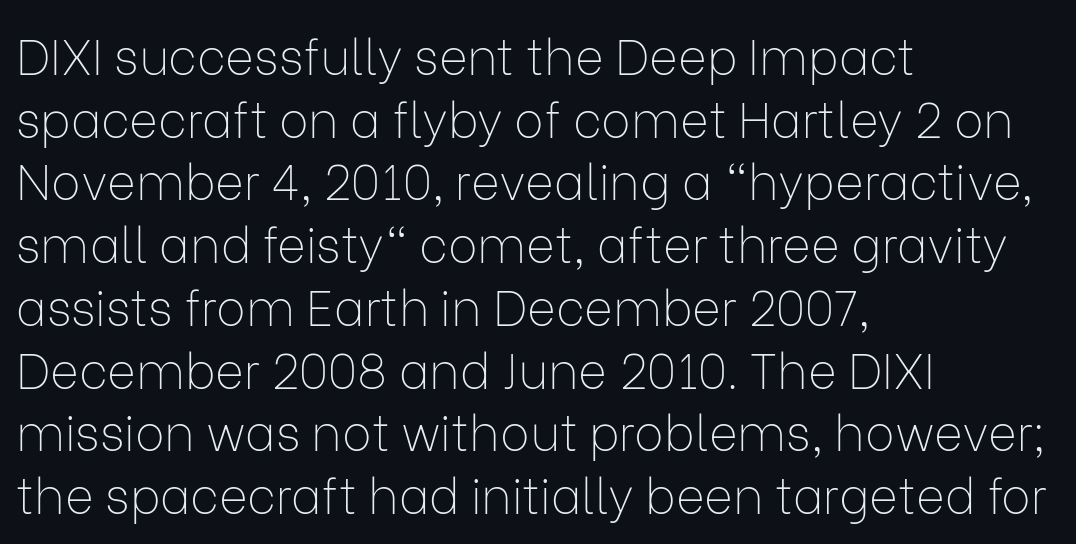
The image shows 49 px thin sans-serif type, upright; set left-aligned, normal line spacing (1.28x), normal letter spacing, not underlined; low stroke contrast and a medium x-height.
